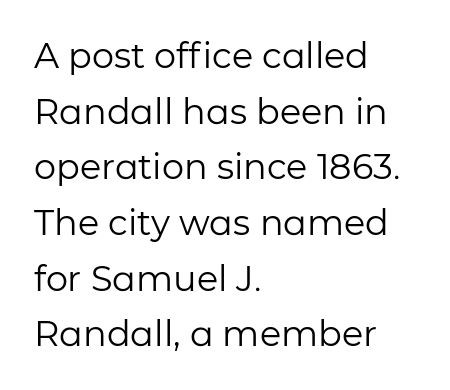
One-word summary of the alignment: left. Check under the words: just untouched page. The face used here is proportionally spaced, like ordinary book or web type. Stems here are at most as thick as an everyday book face.
